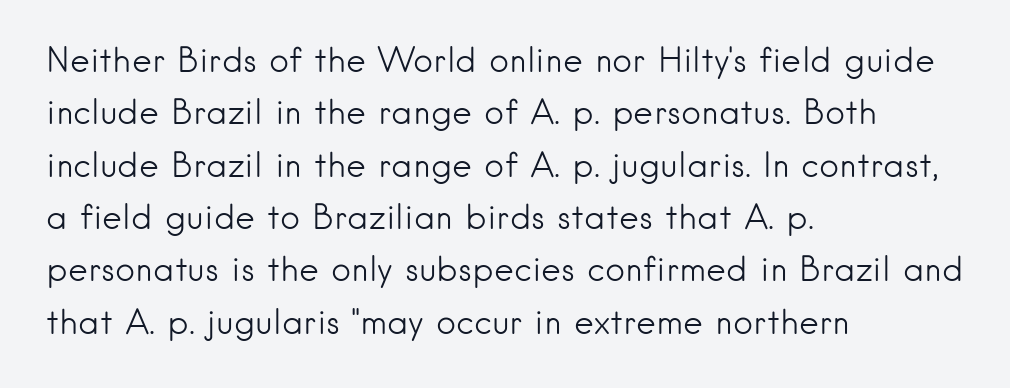
The image shows 34 px light sans-serif type, upright; set left-aligned, normal line spacing (1.54x), normal letter spacing, not underlined; low stroke contrast and a small x-height.
